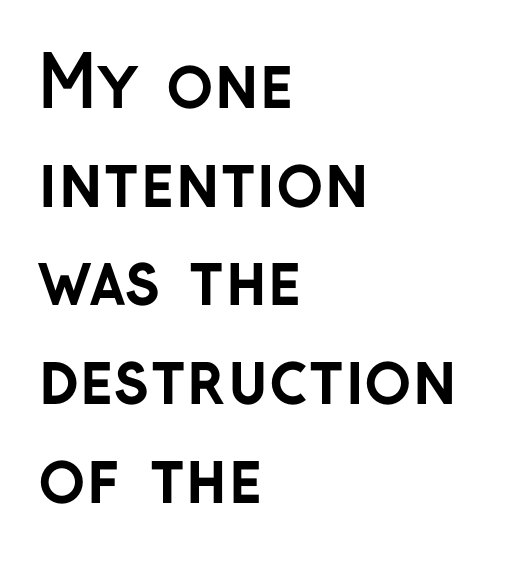
Q: Is the text bold? A: Yes.
Q: Is the text italic (slanted)? A: No, it is upright.
Q: Is the typeface a serif or a sans-serif typeface? A: Sans-serif.
Q: Is the text underlined? A: No.
Q: How is the paragraph aligned? A: Left-aligned.
Q: Is the spacing between letters normal or unusually wide? A: Normal.
Q: Is the spacing between lines tight, normal or loose? A: Normal.
Q: Width (condensed, normal, or wide)? A: Normal.
Q: Stroke contrast? A: Low.
Q: x-height? A: Medium.
Q: Monospaced? A: No.
